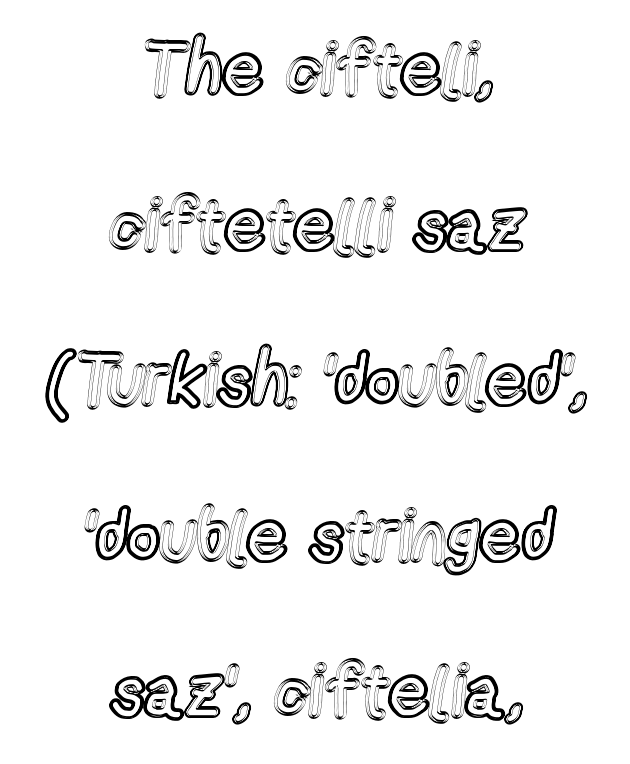
Q: Is the text italic (slanted)? A: Yes.
Q: Is the text underlined? A: No.
Q: How is the paragraph aligned? A: Centered.
Q: Is the spacing between letters normal or unusually wide? A: Normal.
Q: Is the spacing between lines tight, normal or loose? A: Loose.
Q: Width (condensed, normal, or wide)? A: Condensed.
Q: x-height? A: Medium.
Q: Monospaced? A: No.
